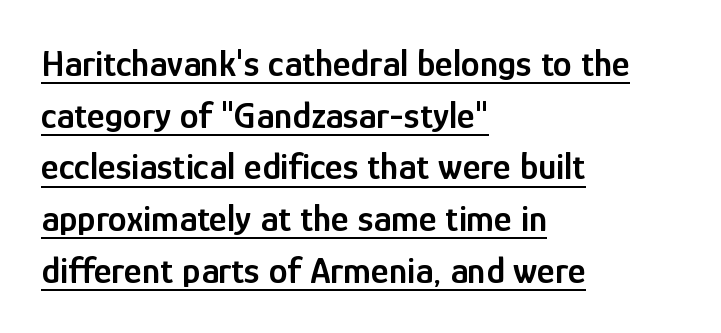
Q: Is the text bold? A: Semi-bold.
Q: Is the text italic (slanted)? A: No, it is upright.
Q: Is the typeface a serif or a sans-serif typeface? A: Sans-serif.
Q: Is the text underlined? A: Yes.
Q: How is the paragraph aligned? A: Left-aligned.
Q: Is the spacing between letters normal or unusually wide? A: Normal.
Q: Is the spacing between lines tight, normal or loose? A: Normal.
Q: Width (condensed, normal, or wide)? A: Condensed.
Q: Stroke contrast? A: Low.
Q: x-height? A: Medium.
Q: Monospaced? A: No.
